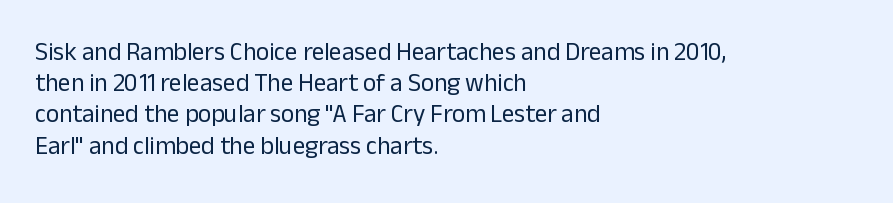
{"italic": "no", "bold": "no", "underline": "no", "align": "left", "line_spacing": "normal", "line_spacing_ratio": 1.25, "letter_spacing": "normal", "letter_spacing_em": 0.0, "glyph_px": 25}
